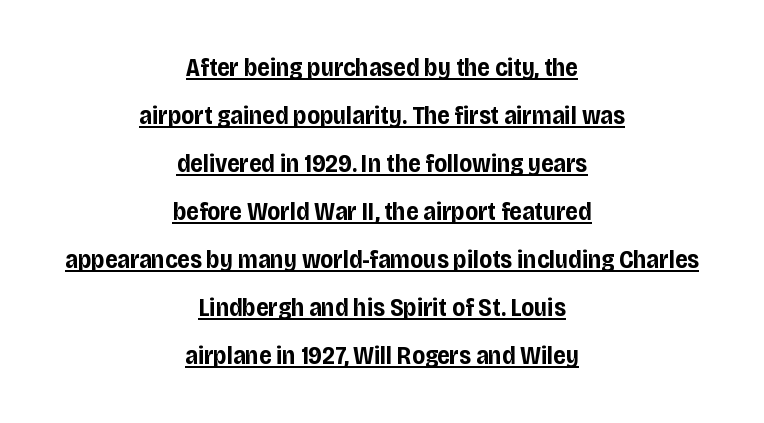
You can tell it's not italic because the verticals are truly vertical. Compared with an ordinary text face, these strokes are far heavier — a full bold. Layout note: lines centered. The typesetter has applied underlining to the passage shown. Short note: letters normally spaced. Each new line begins a long way beneath the previous one.
